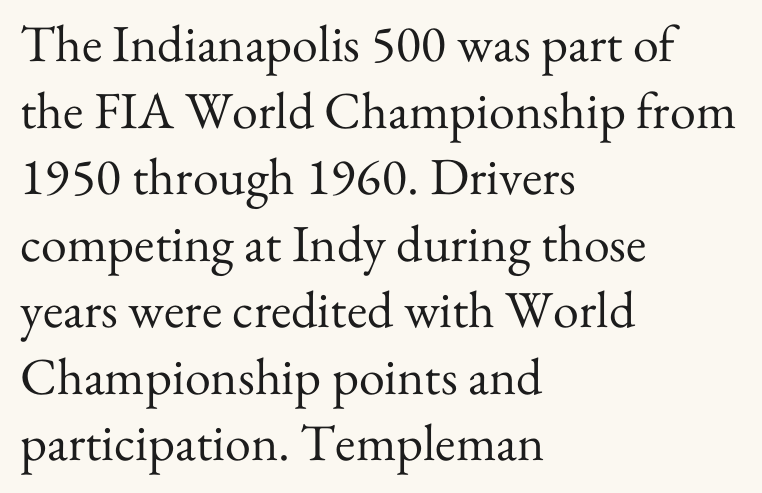
The image shows 52 px regular-weight serif type, upright; set left-aligned, normal line spacing (1.28x), normal letter spacing, not underlined; medium stroke contrast and a small x-height.
